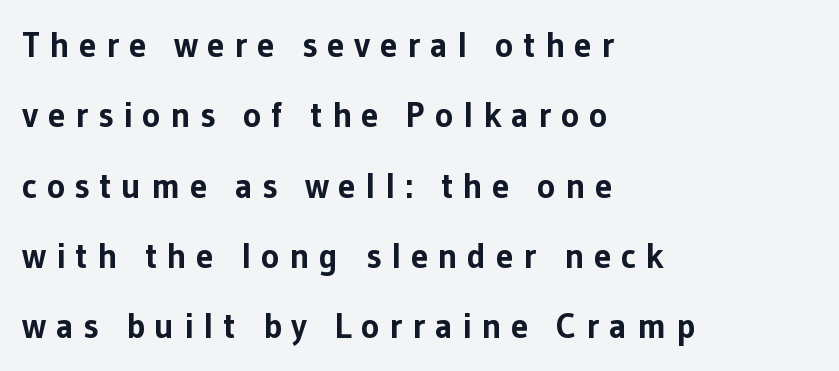
{"serif": "no", "italic": "no", "bold": "yes", "weight": "bold", "width": "normal", "stroke_contrast": "low", "x_height": "medium", "monospaced": "no", "underline": "no", "align": "left", "line_spacing": "loose", "line_spacing_ratio": 2.01, "letter_spacing": "wide", "letter_spacing_em": 0.27, "glyph_px": 35}
